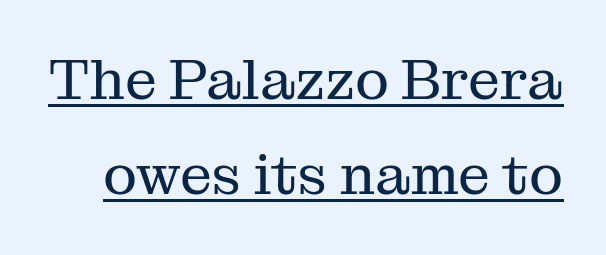
{"serif": "yes", "italic": "no", "bold": "no", "weight": "regular", "width": "normal", "stroke_contrast": "medium", "x_height": "medium", "monospaced": "no", "underline": "yes", "line_spacing": "normal", "line_spacing_ratio": 1.66, "letter_spacing": "normal", "letter_spacing_em": 0.0, "glyph_px": 57}
